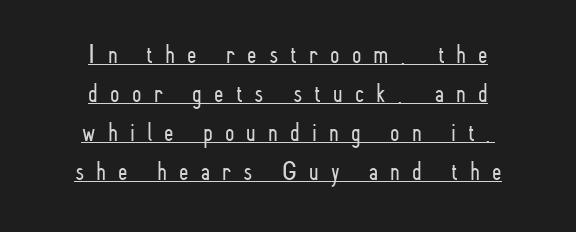
Q: Is the text bold? A: No.
Q: Is the text italic (slanted)? A: No, it is upright.
Q: Is the text underlined? A: Yes.
Q: How is the paragraph aligned? A: Centered.
Q: Is the spacing between letters normal or unusually wide? A: Unusually wide.
Q: Is the spacing between lines tight, normal or loose? A: Normal.
